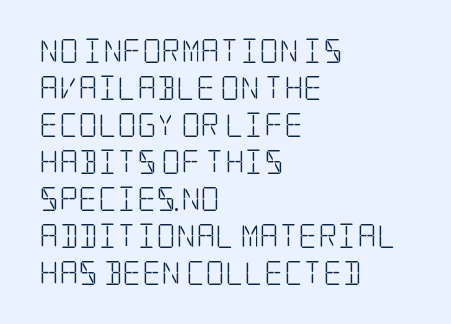
Q: Is the text bold? A: No.
Q: Is the text italic (slanted)? A: No, it is upright.
Q: Is the text underlined? A: No.
Q: How is the paragraph aligned? A: Left-aligned.
Q: Is the spacing between letters normal or unusually wide? A: Normal.
Q: Is the spacing between lines tight, normal or loose? A: Normal.
